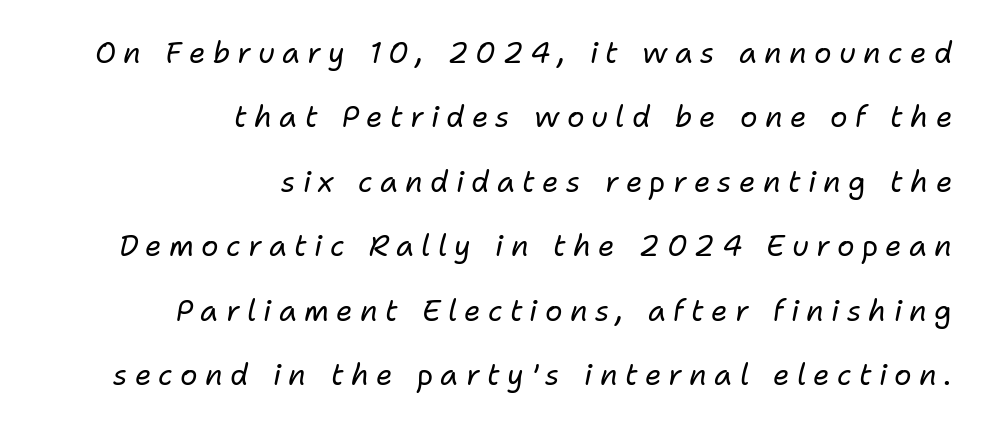
Q: Is the text bold? A: No.
Q: Is the text italic (slanted)? A: Yes, it leans right by about 11 degrees.
Q: Is the text underlined? A: No.
Q: How is the paragraph aligned? A: Right-aligned.
Q: Is the spacing between letters normal or unusually wide? A: Unusually wide.
Q: Is the spacing between lines tight, normal or loose? A: Loose.
Q: Width (condensed, normal, or wide)? A: Normal.
Q: Stroke contrast? A: Low.
Q: x-height? A: Medium.
Q: Monospaced? A: No.
